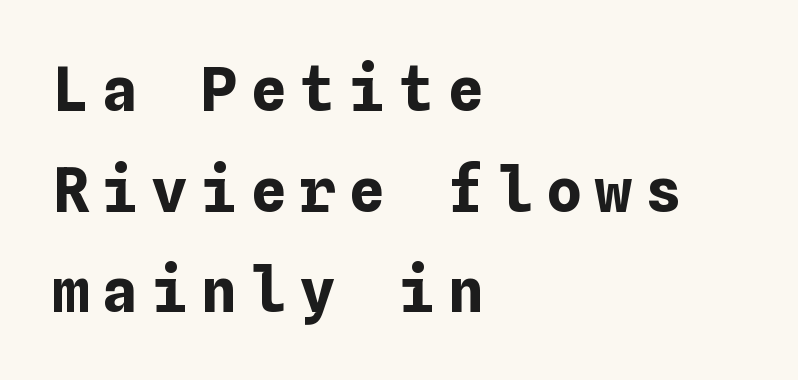
The image shows 61 px bold type, upright; set left-aligned, normal line spacing (1.65x), unusually wide letter spacing (+0.21 em), not underlined; low stroke contrast and a medium x-height.
